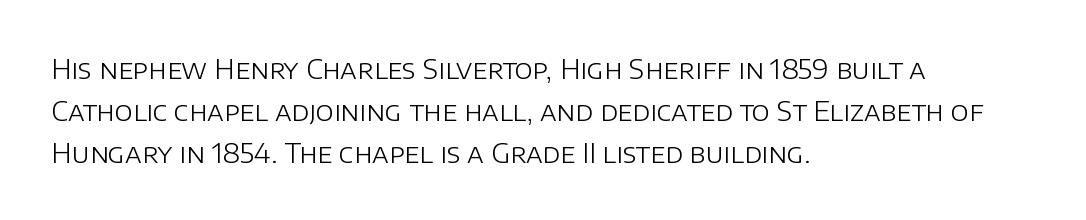
Anything drawn beneath the words? Only blank space. Each word holds together tightly as a unit, with standard inter-letter gaps. Each stroke keeps to a modest, everyday thickness or less. Normally led — the rows are evenly, conventionally spaced. In CSS terms this would be text-align: left. Does the lettering tilt? It doesn't — this is upright.
